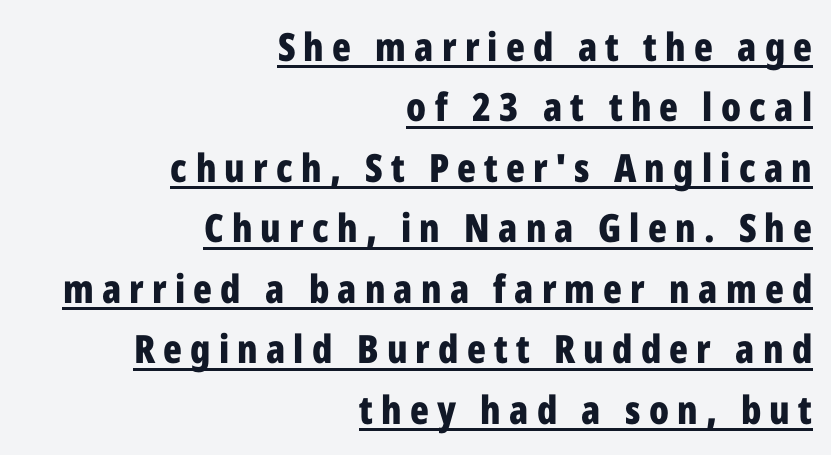
Ascenders rise straight up at ninety degrees. Horizontally, the lines are justified to the trailing edge only. This sample has the flowing, uneven cadence of proportional lettering. The typesetting leans heavy: a genuine bold. The rendering uses a moderate line-height, typical for paragraphs.
